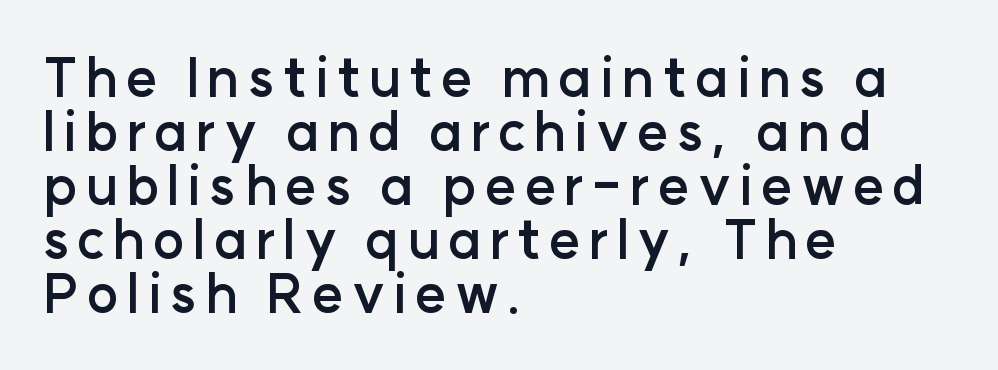
Spacing verdict: proportional, widths tailored to each character. Baseline-to-baseline distance is barely more than the letter height. Layout note: lines flush left. Classification — sans serif.
